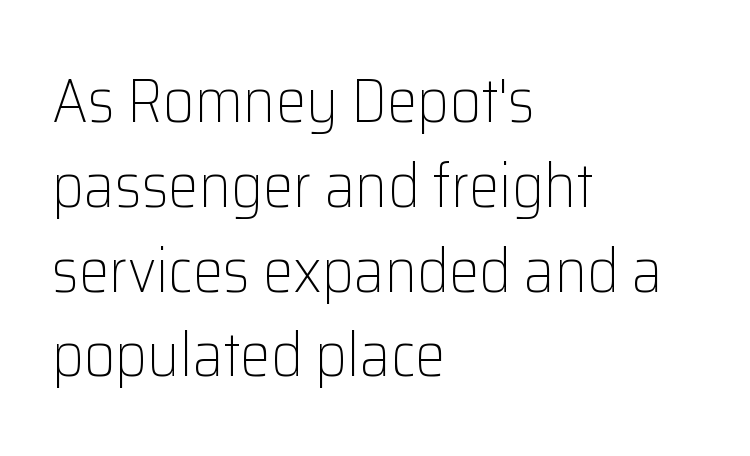
{"serif": "no", "italic": "no", "bold": "no", "weight": "light", "width": "normal", "stroke_contrast": "low", "x_height": "medium", "monospaced": "no", "underline": "no", "align": "left", "line_spacing": "normal", "line_spacing_ratio": 1.39, "letter_spacing": "normal", "letter_spacing_em": 0.0, "glyph_px": 61}
